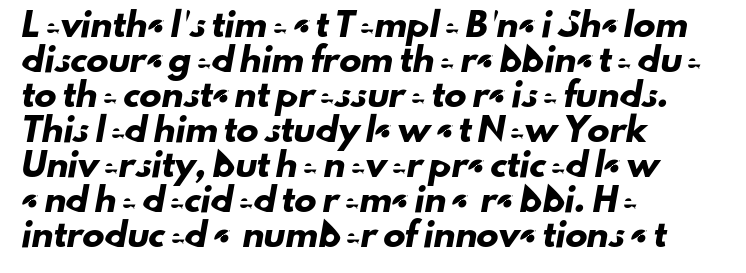
The image shows 22 px text type; set left-aligned, normal line spacing (1.59x), normal letter spacing, not underlined.
